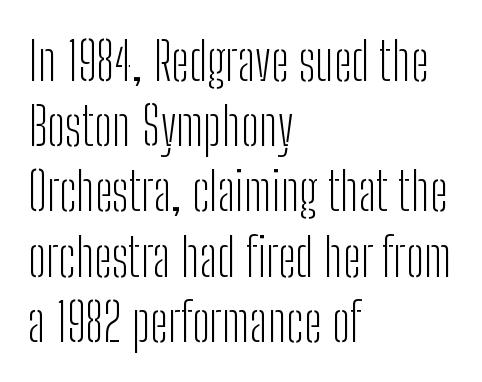
{"serif": "no", "italic": "no", "bold": "no", "weight": "light", "width": "condensed", "stroke_contrast": "low", "x_height": "medium", "monospaced": "no", "underline": "no", "align": "left", "line_spacing_ratio": 1.23, "letter_spacing": "normal", "letter_spacing_em": 0.0, "glyph_px": 53}
